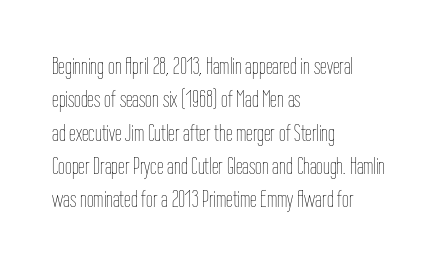
The image shows 24 px text type, upright; set left-aligned, normal line spacing (1.39x), normal letter spacing, not underlined.
